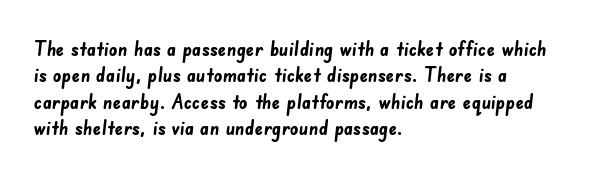
The image shows 21 px bold type; set left-aligned, normal line spacing (1.26x), normal letter spacing, not underlined.
